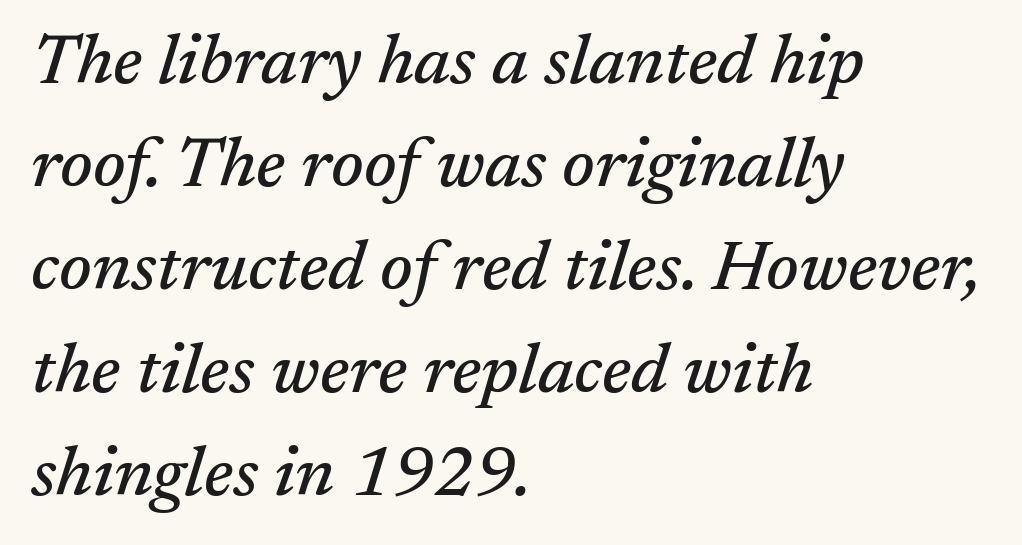
The image shows 70 px serif type, italic (leaning right); set left-aligned, normal line spacing (1.47x), normal letter spacing, not underlined; medium stroke contrast and a medium x-height.
